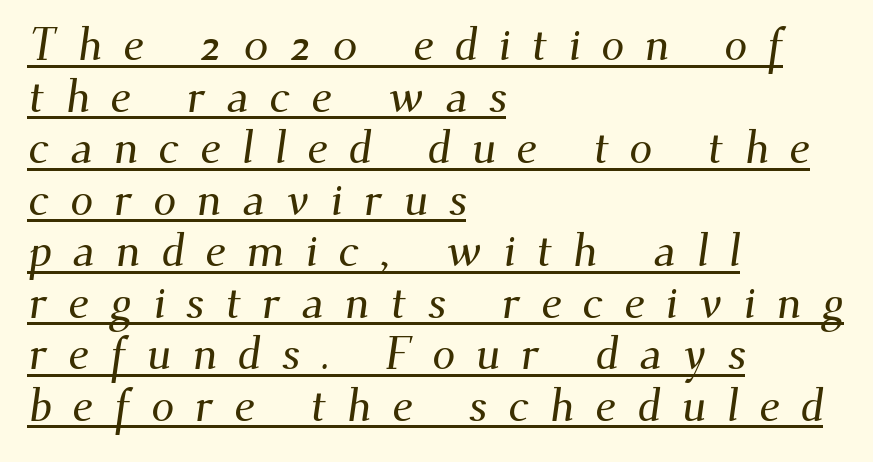
The image shows 46 px serif type; set left-aligned, tight line spacing (1.12x), unusually wide letter spacing (+0.45 em), underlined; medium stroke contrast and a small x-height.
